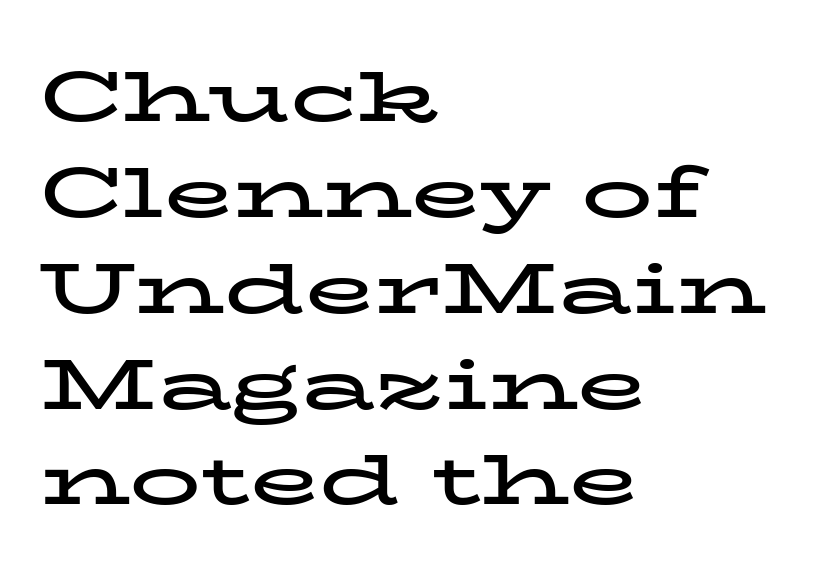
Q: Is the text bold? A: Yes.
Q: Is the text italic (slanted)? A: No, it is upright.
Q: Is the typeface a serif or a sans-serif typeface? A: Serif.
Q: Is the text underlined? A: No.
Q: How is the paragraph aligned? A: Left-aligned.
Q: Is the spacing between letters normal or unusually wide? A: Normal.
Q: Is the spacing between lines tight, normal or loose? A: Normal.
Q: Width (condensed, normal, or wide)? A: Wide.
Q: Stroke contrast? A: Low.
Q: x-height? A: Medium.
Q: Monospaced? A: No.
